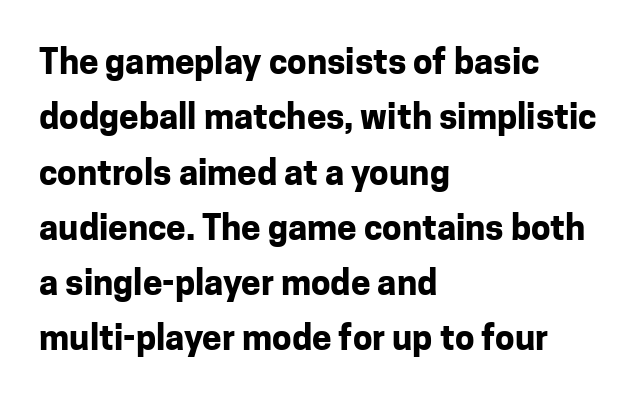
Do the letters lean? They stand straight. Glyph-to-glyph distance matches everyday printed text. Regarding serifs, this sample does without them. Strokes here are thick enough to call this a true bold.
